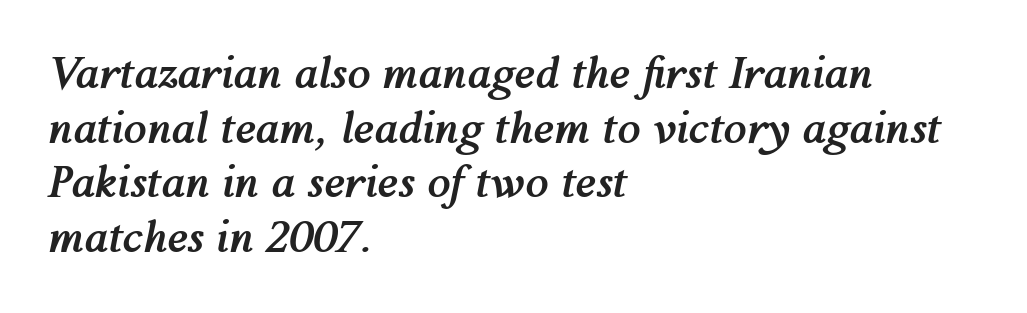
The image shows 42 px semibold type, italic (leaning right); set left-aligned, normal line spacing (1.3x), normal letter spacing, not underlined; medium stroke contrast and a medium x-height.
